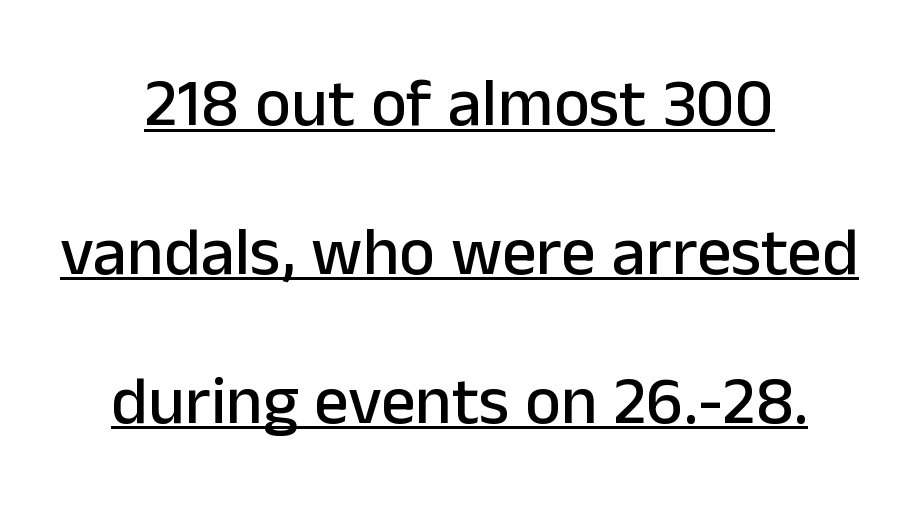
{"serif": "no", "italic": "no", "width": "normal", "stroke_contrast": "low", "x_height": "medium", "monospaced": "no", "underline": "yes", "align": "center", "line_spacing": "loose", "line_spacing_ratio": 2.19, "letter_spacing": "normal", "letter_spacing_em": 0.0, "glyph_px": 68}
